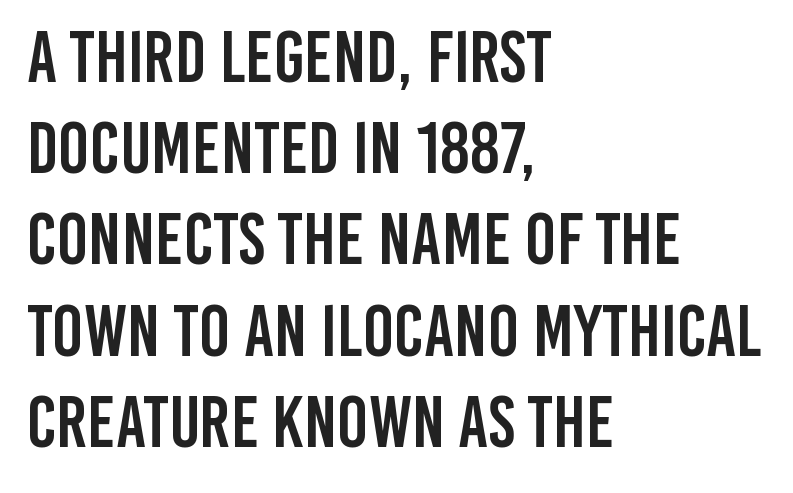
The image shows 73 px condensed sans-serif type, upright; set left-aligned, normal line spacing (1.25x), normal letter spacing, not underlined; low stroke contrast and a large x-height.
